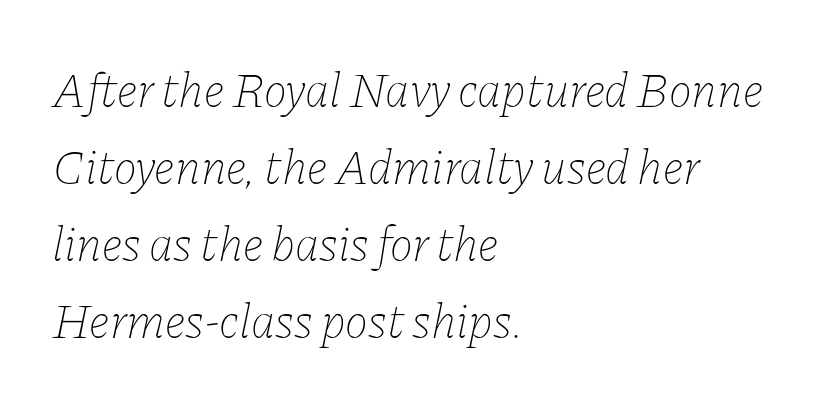
The image shows 49 px thin type, italic (leaning right); set left-aligned, normal line spacing (1.57x), normal letter spacing, not underlined; low stroke contrast and a medium x-height.
